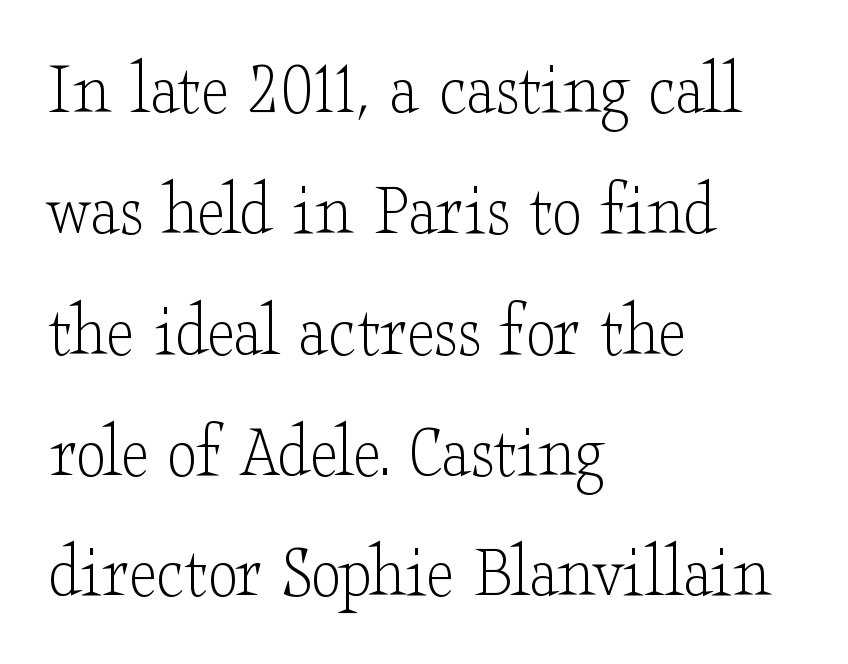
Letterform terminals end in serifs throughout the passage. The space between consecutive lines is moderate. No letter is thick-stroked: the sample isn't bold. The face used here is proportionally spaced, like ordinary book or web type. Caption: multi-line text, flush left, ragged right.
